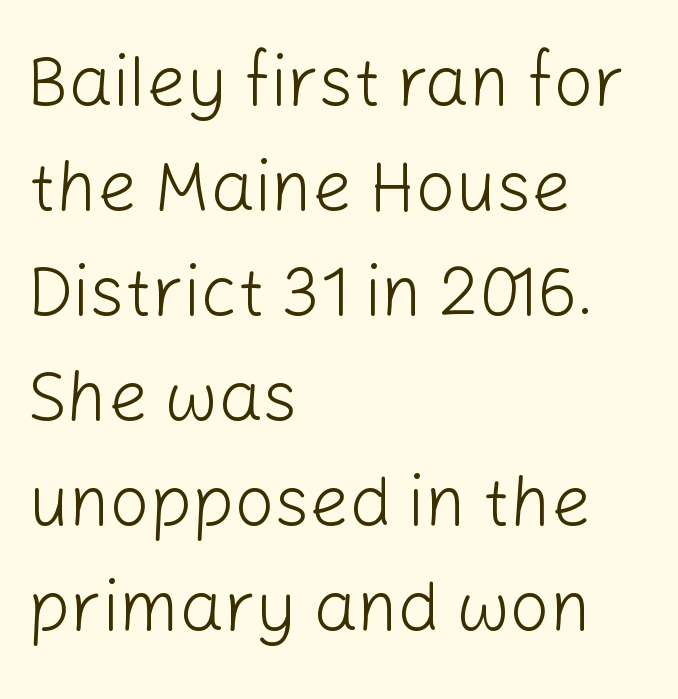
{"serif": "no", "italic": "no", "bold": "no", "weight": "light", "width": "normal", "stroke_contrast": "low", "x_height": "medium", "monospaced": "no", "underline": "no", "align": "left", "line_spacing": "normal", "line_spacing_ratio": 1.5, "letter_spacing": "normal", "letter_spacing_em": 0.0, "glyph_px": 70}
